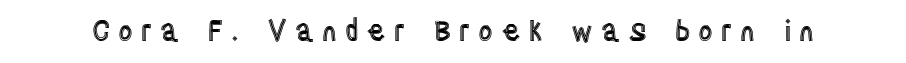
The image shows 28 px condensed type, upright; set unusually wide letter spacing (+0.28 em), not underlined; a large x-height.
